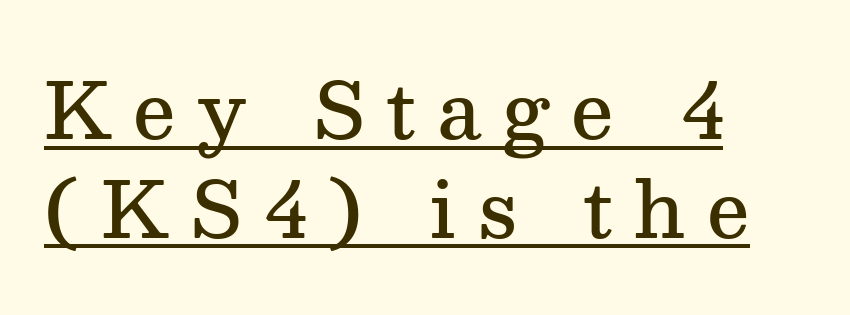
This sample keeps an unexceptional amount of space between lines. The face used here is proportionally spaced, like ordinary book or web type. A baseline rule has been typeset under these characters. A student would call this left alignment; a typographer would say flush left, rag right.
